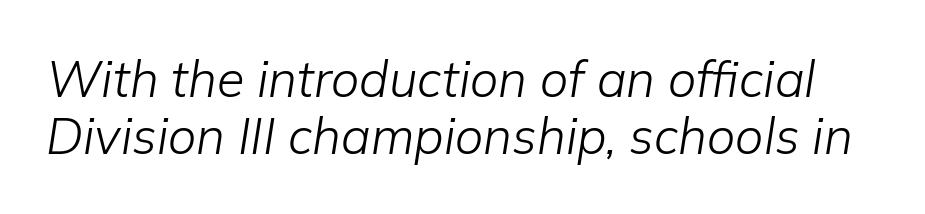
The image shows 50 px light type, italic (leaning right); set tight line spacing (1.15x), normal letter spacing, not underlined; low stroke contrast and a medium x-height.
